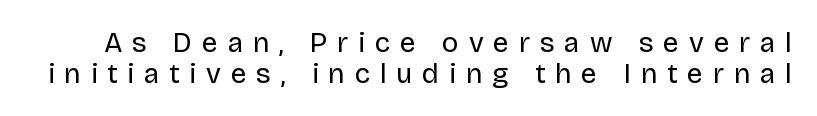
{"serif": "no", "italic": "no", "bold": "no", "weight": "regular", "width": "normal", "stroke_contrast": "low", "x_height": "large", "monospaced": "no", "underline": "no", "line_spacing": "tight", "line_spacing_ratio": 1.09, "letter_spacing": "wide", "letter_spacing_em": 0.35, "glyph_px": 28}
